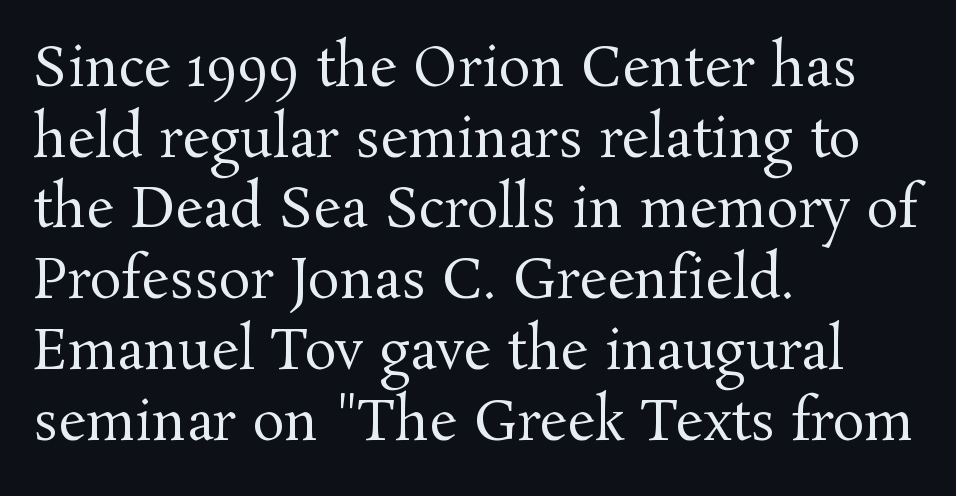
The image shows 54 px regular-weight serif type, upright; set left-aligned, normal line spacing (1.31x), normal letter spacing, not underlined; medium stroke contrast and a medium x-height.
